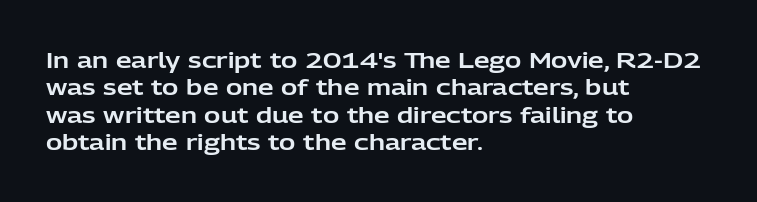
Q: Is the text italic (slanted)? A: No, it is upright.
Q: Is the text underlined? A: No.
Q: How is the paragraph aligned? A: Left-aligned.
Q: Is the spacing between letters normal or unusually wide? A: Normal.
Q: Is the spacing between lines tight, normal or loose? A: Normal.
